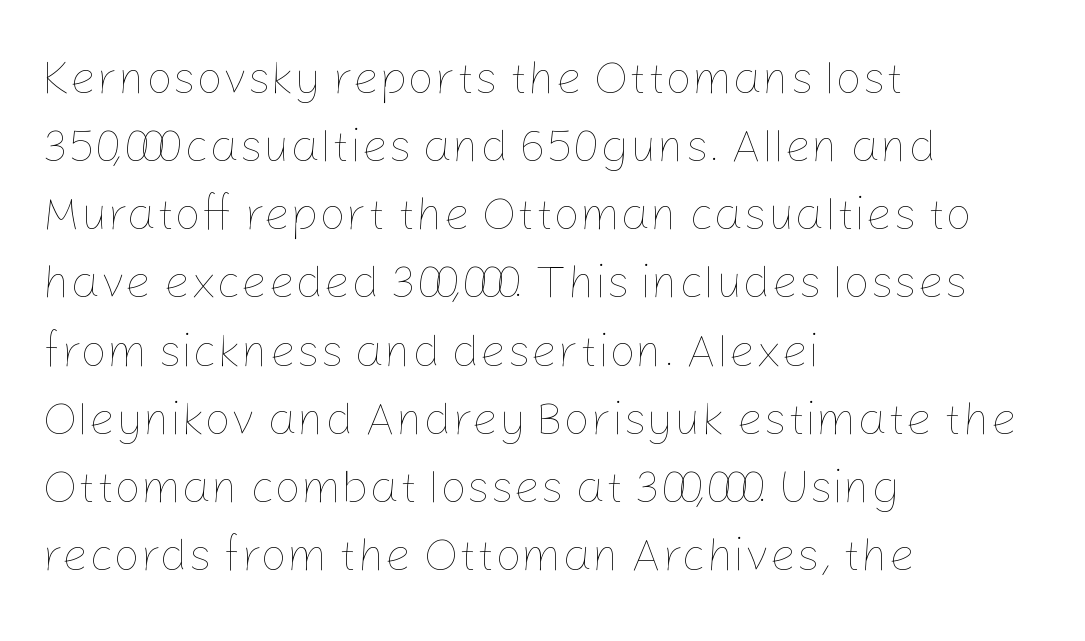
The image shows 47 px thin type, upright; set left-aligned, normal line spacing (1.45x), normal letter spacing, not underlined; low stroke contrast and a medium x-height.
